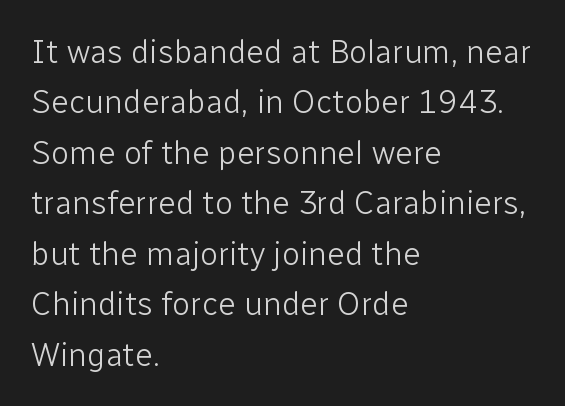
The image shows 33 px light sans-serif type, upright; set left-aligned, normal line spacing (1.53x), normal letter spacing, not underlined; low stroke contrast and a medium x-height.
